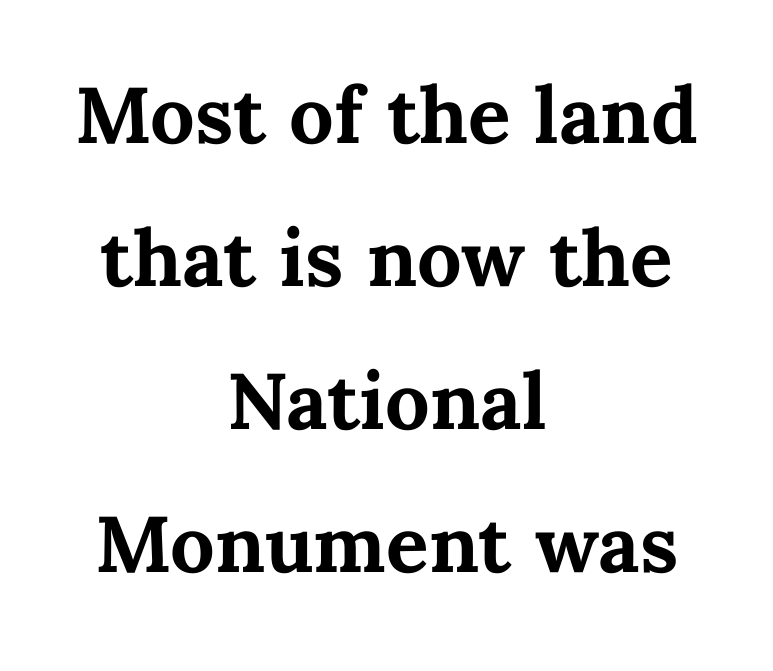
{"italic": "no", "bold": "yes", "weight": "bold", "width": "normal", "stroke_contrast": "medium", "x_height": "medium", "monospaced": "no", "underline": "no", "align": "center", "line_spacing_ratio": 1.81, "letter_spacing": "normal", "letter_spacing_em": 0.0, "glyph_px": 79}
